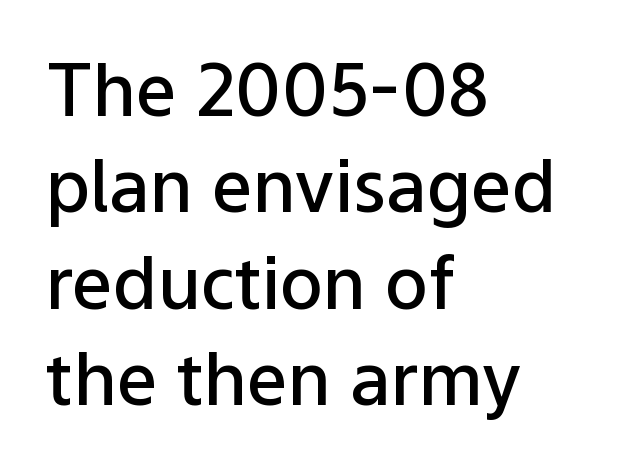
Q: Is the text bold? A: Semi-bold.
Q: Is the text italic (slanted)? A: No, it is upright.
Q: Is the typeface a serif or a sans-serif typeface? A: Sans-serif.
Q: Is the text underlined? A: No.
Q: How is the paragraph aligned? A: Left-aligned.
Q: Is the spacing between letters normal or unusually wide? A: Normal.
Q: Is the spacing between lines tight, normal or loose? A: Normal.
Q: Width (condensed, normal, or wide)? A: Normal.
Q: Stroke contrast? A: Low.
Q: x-height? A: Medium.
Q: Monospaced? A: No.
